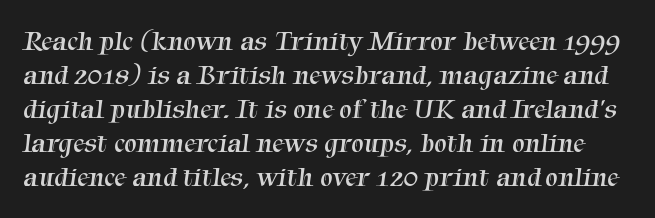
Q: Is the text bold? A: No.
Q: Is the typeface a serif or a sans-serif typeface? A: Serif.
Q: Is the text underlined? A: No.
Q: Is the spacing between letters normal or unusually wide? A: Normal.
Q: Width (condensed, normal, or wide)? A: Normal.
Q: Stroke contrast? A: Medium.
Q: x-height? A: Medium.
Q: Monospaced? A: No.
